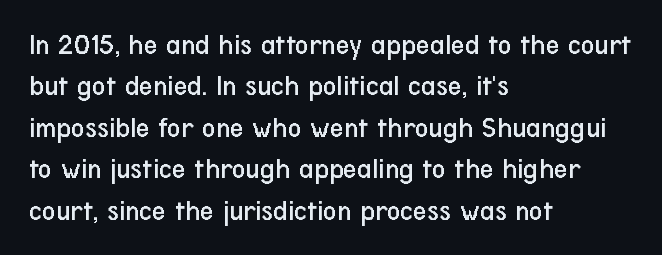
A typesetter would call this proportional, since set widths differ per character. Regarding serifs, this sample does without them. Visually the block forms a straight wall on the left and a jagged coastline on the right. Each row of text sits above clean, open space.
